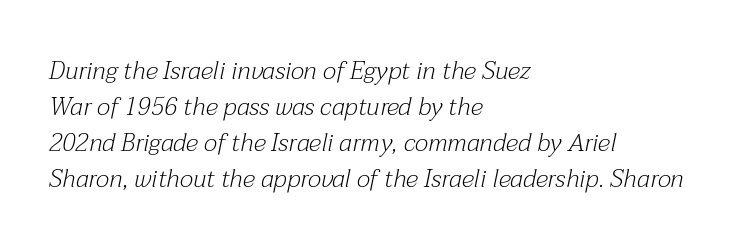
Q: Is the text bold? A: No.
Q: Is the text italic (slanted)? A: Yes, it leans right by about 12 degrees.
Q: Is the text underlined? A: No.
Q: How is the paragraph aligned? A: Left-aligned.
Q: Is the spacing between letters normal or unusually wide? A: Normal.
Q: Is the spacing between lines tight, normal or loose? A: Normal.
